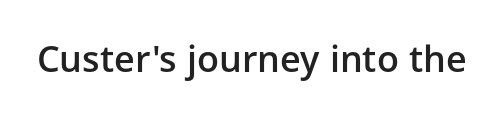
Q: Is the text bold? A: Semi-bold.
Q: Is the text italic (slanted)? A: No, it is upright.
Q: Is the typeface a serif or a sans-serif typeface? A: Sans-serif.
Q: Is the text underlined? A: No.
Q: Is the spacing between letters normal or unusually wide? A: Normal.
Q: Width (condensed, normal, or wide)? A: Normal.
Q: Stroke contrast? A: Low.
Q: x-height? A: Medium.
Q: Monospaced? A: No.
